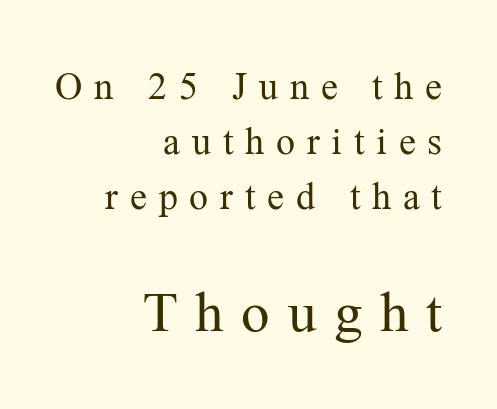
{"serif": "yes", "italic": "no", "bold": "no", "weight": "regular", "width": "normal", "stroke_contrast": "medium", "x_height": "medium", "monospaced": "no", "underline": "no", "align": "right", "line_spacing": "normal", "line_spacing_ratio": 1.45, "letter_spacing": "wide", "letter_spacing_em": 0.31, "larger_block": "second", "size_ratio": 1.5, "glyph_px": 57}
